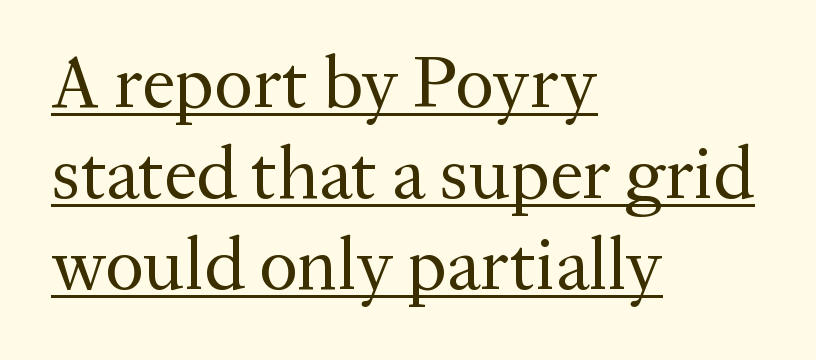
The face used here appears with an underline applied. The text block is weighted toward the left margin, trailing off unevenly rightward. Spacing verdict: proportional, widths tailored to each character. Does the type have serifs? Yes, each stem ends in a small foot. Nothing unusual about the tracking: characters are spaced as the font intends. Letters have the restrained weight of plain body copy at most.
